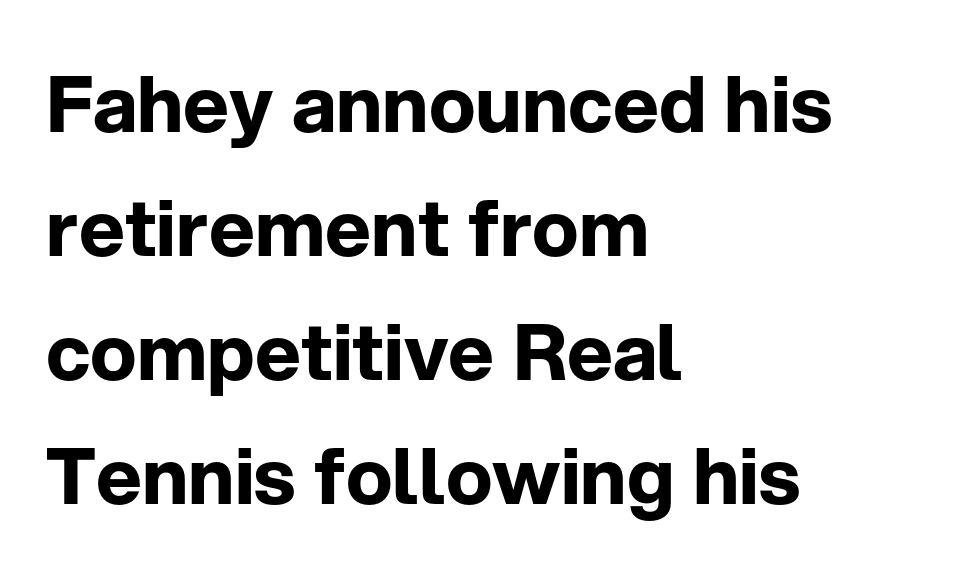
Style check: upright. The font family rendered here belongs to the sans-serif group. The rendering keeps characters at their native spacing. The specimen omits any rule beneath the text block's lines. Typeset ragged right — the left edge is the straight one.
